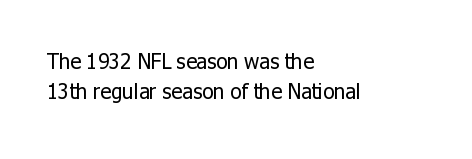
Regarding leading, the lines here are spaced in the standard way. Underline: absent. A classic flush-left, rag-right setting is used for this passage. Every character sits straight up, as roman type does.
